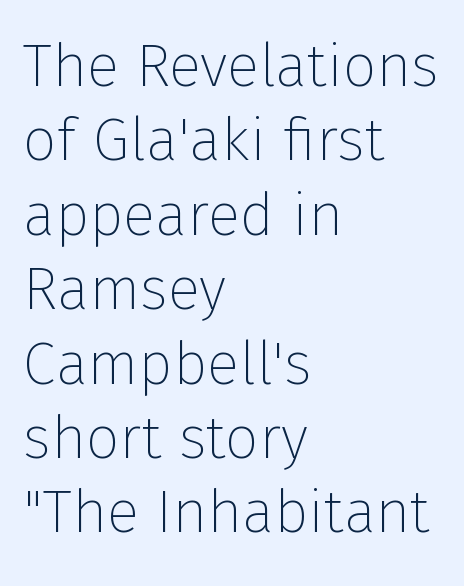
Q: Is the text bold? A: No.
Q: Is the text italic (slanted)? A: No, it is upright.
Q: Is the typeface a serif or a sans-serif typeface? A: Sans-serif.
Q: Is the text underlined? A: No.
Q: How is the paragraph aligned? A: Left-aligned.
Q: Is the spacing between letters normal or unusually wide? A: Normal.
Q: Width (condensed, normal, or wide)? A: Normal.
Q: Stroke contrast? A: Low.
Q: x-height? A: Medium.
Q: Monospaced? A: No.
